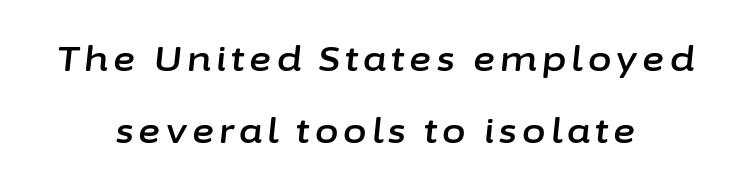
The image shows 34 px text type, italic (leaning right); set centered, loose line spacing (2.13x), not underlined; low stroke contrast and a medium x-height.
